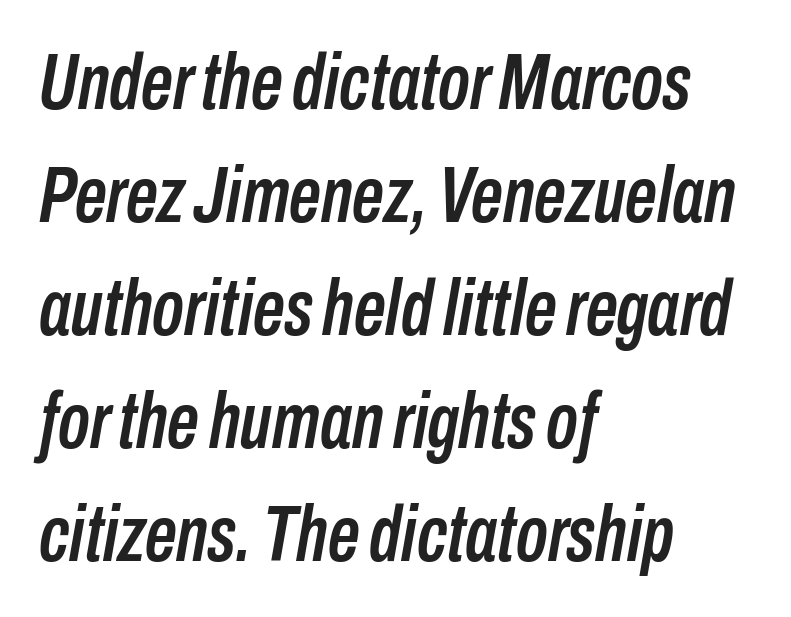
Q: Is the text italic (slanted)? A: Yes, it leans right by about 10 degrees.
Q: Is the text underlined? A: No.
Q: How is the paragraph aligned? A: Left-aligned.
Q: Is the spacing between letters normal or unusually wide? A: Normal.
Q: Is the spacing between lines tight, normal or loose? A: Normal.
Q: Width (condensed, normal, or wide)? A: Condensed.
Q: Stroke contrast? A: Low.
Q: x-height? A: Medium.
Q: Monospaced? A: No.
